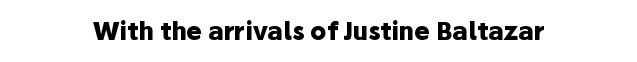
The rendering positions every line midway between the sides. The words here are not underlined. The face used here is rendered with its standard letterfit. Look at the stroke-to-counter ratio: heavy, a bold. Tall strokes in this sample are plumb rather than angled.
